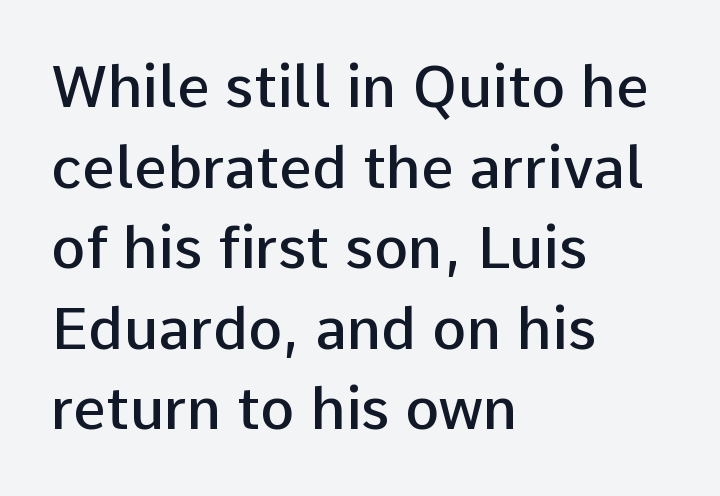
{"serif": "no", "italic": "no", "bold": "semi", "weight": "semibold", "width": "normal", "stroke_contrast": "low", "x_height": "medium", "monospaced": "no", "underline": "no", "align": "left", "line_spacing": "normal", "line_spacing_ratio": 1.39, "letter_spacing": "normal", "letter_spacing_em": 0.0, "glyph_px": 58}
